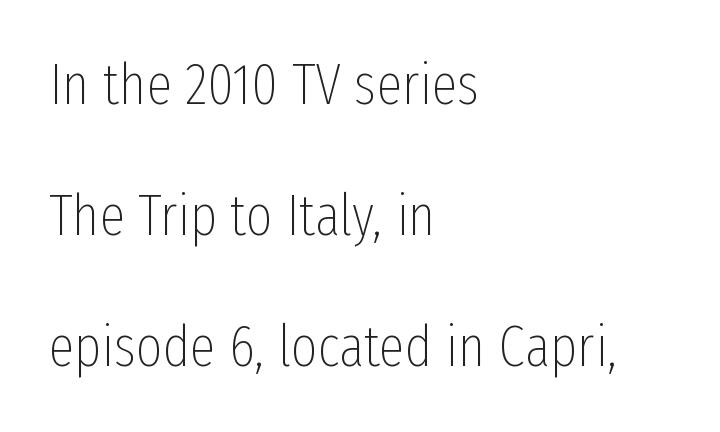
Q: Is the text bold? A: No.
Q: Is the text italic (slanted)? A: No, it is upright.
Q: Is the typeface a serif or a sans-serif typeface? A: Sans-serif.
Q: Is the text underlined? A: No.
Q: How is the paragraph aligned? A: Left-aligned.
Q: Is the spacing between letters normal or unusually wide? A: Normal.
Q: Is the spacing between lines tight, normal or loose? A: Loose.
Q: Width (condensed, normal, or wide)? A: Condensed.
Q: Stroke contrast? A: Low.
Q: x-height? A: Medium.
Q: Monospaced? A: No.
